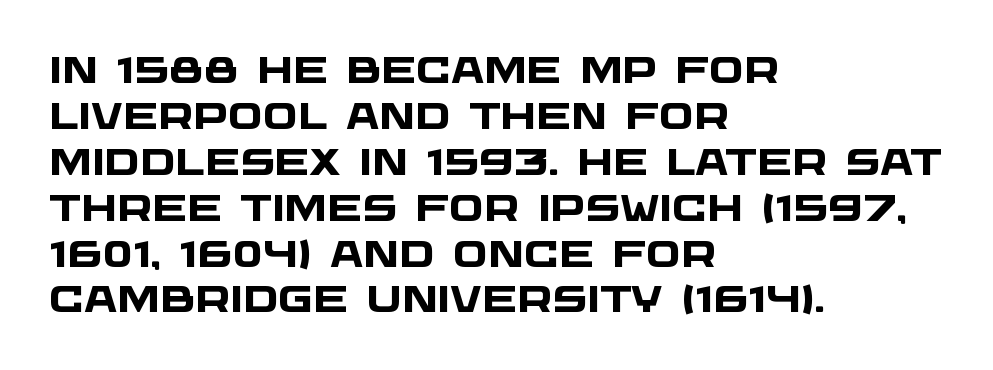
Q: Is the text bold? A: Yes.
Q: Is the typeface a serif or a sans-serif typeface? A: Sans-serif.
Q: Is the text underlined? A: No.
Q: How is the paragraph aligned? A: Left-aligned.
Q: Is the spacing between letters normal or unusually wide? A: Normal.
Q: Width (condensed, normal, or wide)? A: Wide.
Q: Stroke contrast? A: Low.
Q: x-height? A: Large.
Q: Monospaced? A: No.
